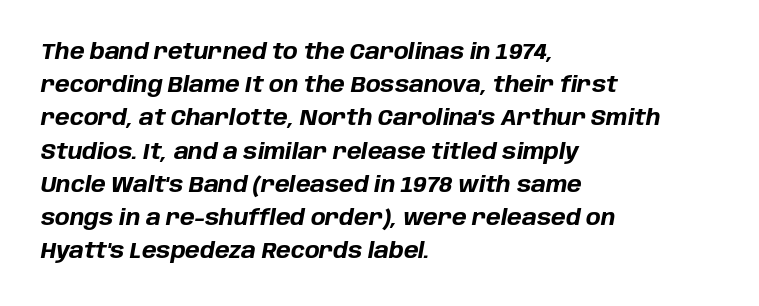
The image shows 22 px bold type, italic (leaning right); set left-aligned, normal line spacing (1.51x), normal letter spacing, not underlined.
